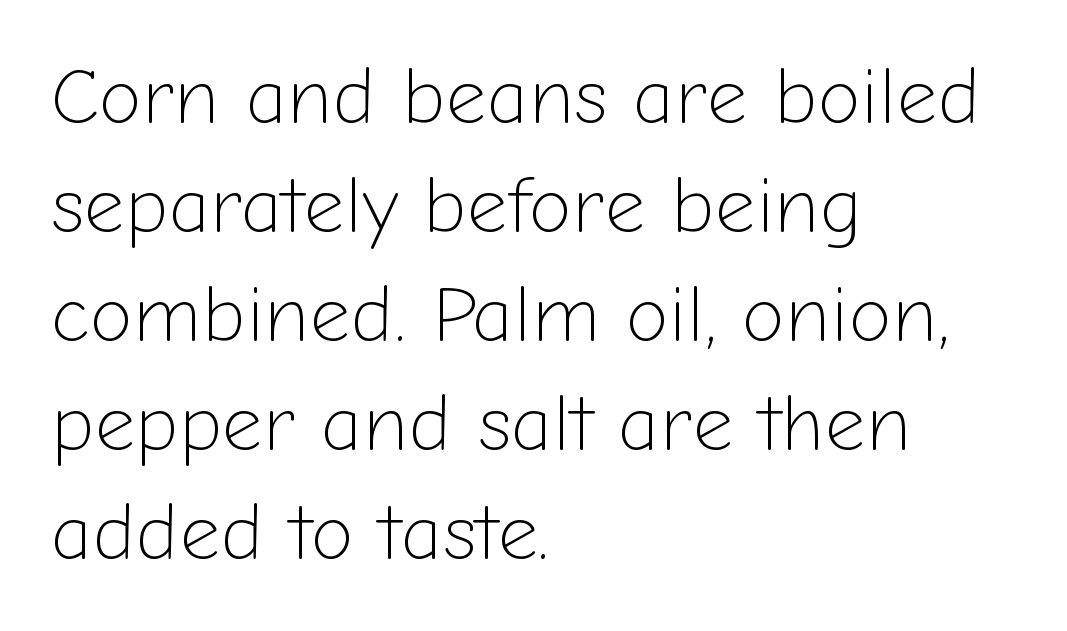
Q: Is the text bold? A: No.
Q: Is the text italic (slanted)? A: No, it is upright.
Q: Is the typeface a serif or a sans-serif typeface? A: Sans-serif.
Q: Is the text underlined? A: No.
Q: How is the paragraph aligned? A: Left-aligned.
Q: Is the spacing between letters normal or unusually wide? A: Normal.
Q: Is the spacing between lines tight, normal or loose? A: Normal.
Q: Width (condensed, normal, or wide)? A: Normal.
Q: Stroke contrast? A: Low.
Q: x-height? A: Medium.
Q: Monospaced? A: No.
